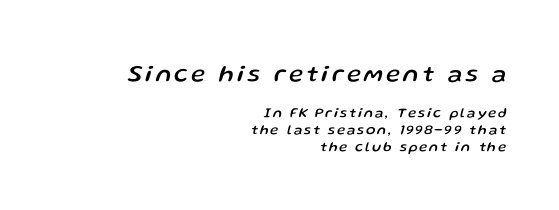
The image shows 24 px text type, italic (leaning right); set right-aligned, line spacing 1.21x, not underlined; the first (top) block is 1.71x larger.
